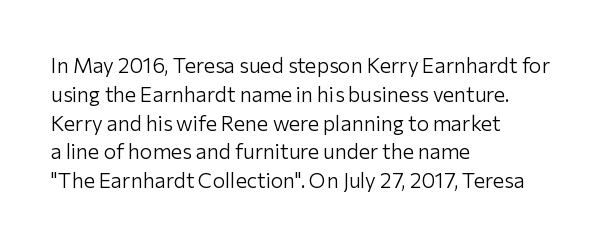
Each new line begins a customary step beneath the previous one. Stems here are at most as thick as an everyday book face. Words appear dense and cohesive because spacing is normal. Descenders hang freely into open space. The axis of the letterforms is exactly vertical.
